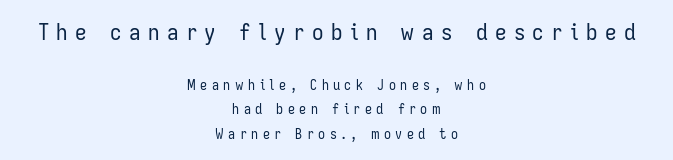
The strokes are not fattened; the text isn't bold. What stands out about the letter spacing? Its width — letters are far apart. Two sizes are in play, and the larger belongs to the first block. The axis of the letterforms is exactly vertical. One-word summary of the alignment: center.
